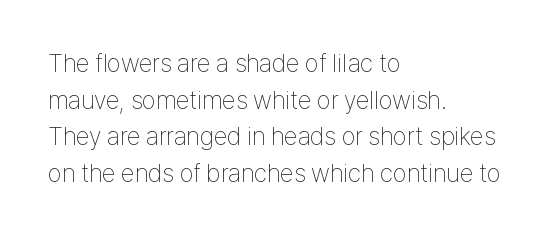
The image shows 25 px text type, upright; set left-aligned, normal line spacing (1.47x), normal letter spacing, not underlined.
